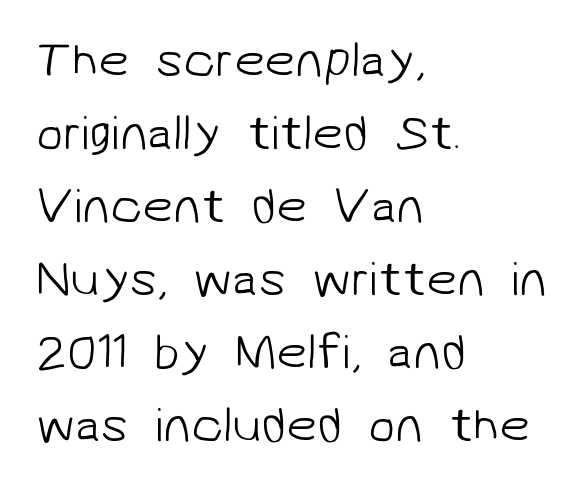
The image shows 49 px light sans-serif type; set left-aligned, normal line spacing (1.49x), normal letter spacing, not underlined; low stroke contrast and a medium x-height.
